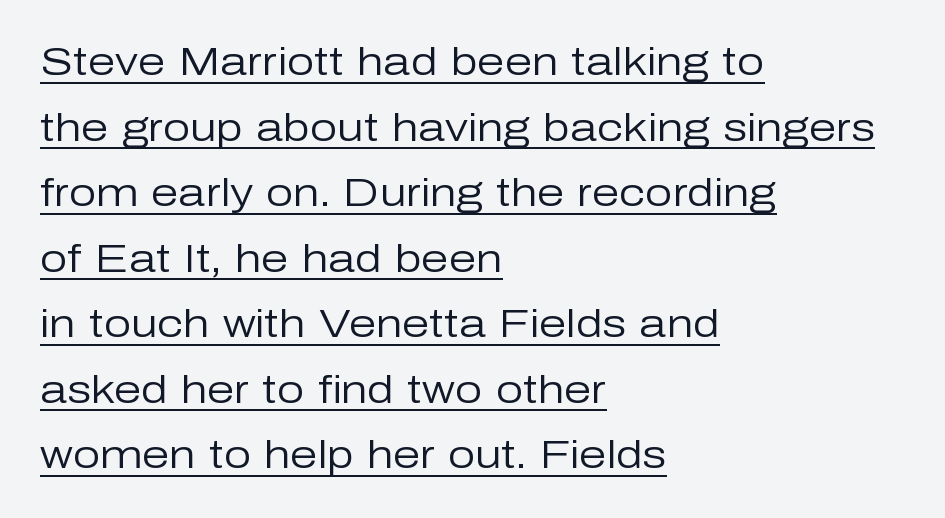
Q: Is the text bold? A: No.
Q: Is the text italic (slanted)? A: No, it is upright.
Q: Is the typeface a serif or a sans-serif typeface? A: Sans-serif.
Q: Is the text underlined? A: Yes.
Q: How is the paragraph aligned? A: Left-aligned.
Q: Is the spacing between letters normal or unusually wide? A: Normal.
Q: Is the spacing between lines tight, normal or loose? A: Normal.
Q: Width (condensed, normal, or wide)? A: Normal.
Q: Stroke contrast? A: Low.
Q: x-height? A: Medium.
Q: Monospaced? A: No.
